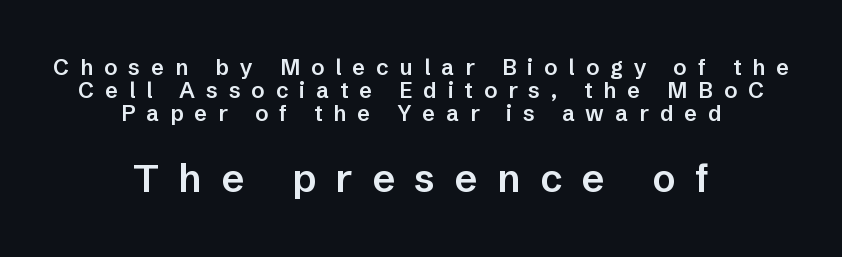
The image shows 39 px semibold sans-serif type, upright; set centered, tight line spacing (1.05x), unusually wide letter spacing (+0.5 em), not underlined; the second (bottom) block is 1.77x larger; low stroke contrast and a medium x-height.
